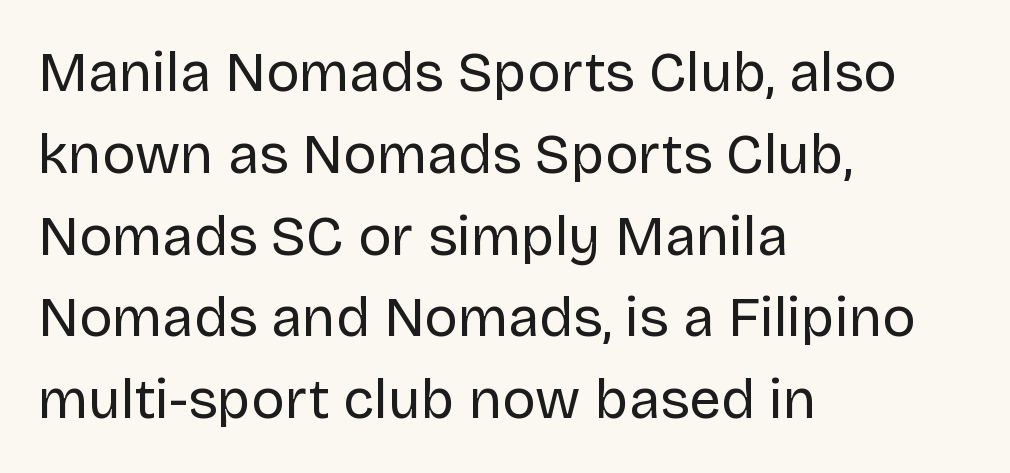
{"serif": "no", "italic": "no", "bold": "no", "weight": "regular", "width": "normal", "stroke_contrast": "low", "x_height": "large", "monospaced": "no", "underline": "no", "align": "left", "line_spacing": "normal", "line_spacing_ratio": 1.46, "letter_spacing": "normal", "letter_spacing_em": 0.0, "glyph_px": 56}
